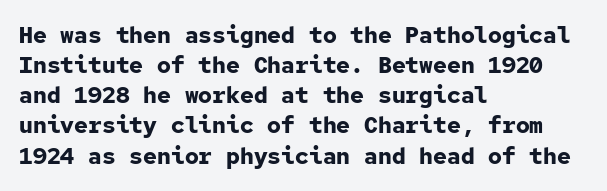
Q: Is the text bold? A: Yes.
Q: Is the text italic (slanted)? A: No, it is upright.
Q: Is the text underlined? A: No.
Q: How is the paragraph aligned? A: Left-aligned.
Q: Is the spacing between letters normal or unusually wide? A: Normal.
Q: Is the spacing between lines tight, normal or loose? A: Normal.
